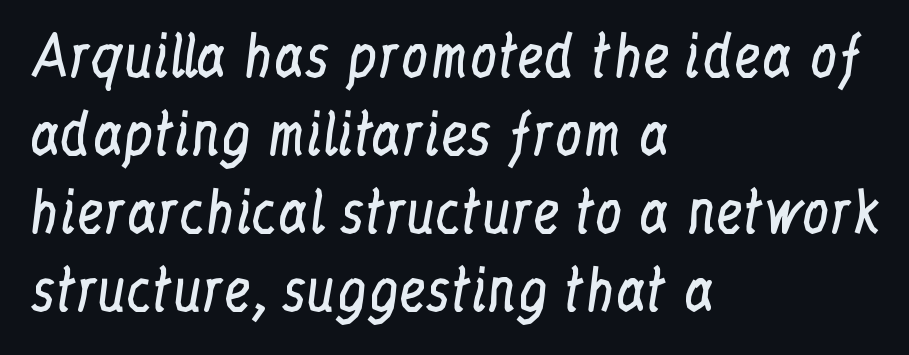
The image shows 55 px regular-weight, condensed serif type; set left-aligned, normal line spacing (1.42x), normal letter spacing, not underlined; low stroke contrast and a medium x-height.
